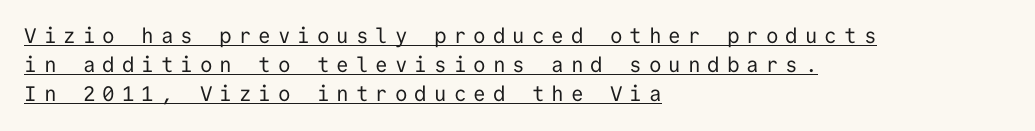
The image shows 21 px text type, upright; set left-aligned, normal line spacing (1.39x), unusually wide letter spacing (+0.33 em), underlined.
